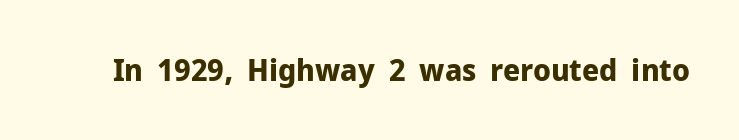
The image shows 31 px bold sans-serif type, upright; set normal letter spacing, not underlined; low stroke contrast and a medium x-height.
